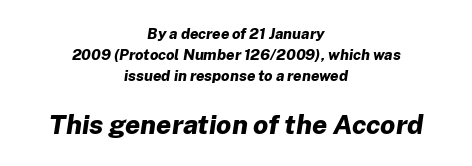
Q: Is the text bold? A: Yes.
Q: Is the text italic (slanted)? A: Yes, it leans right by about 8 degrees.
Q: Is the text underlined? A: No.
Q: How is the paragraph aligned? A: Centered.
Q: Is the spacing between letters normal or unusually wide? A: Normal.
Q: Is the spacing between lines tight, normal or loose? A: Normal.
Q: Which block of text is set in a larger size, the first (top) or the second (bottom)? A: The second (bottom) one.
